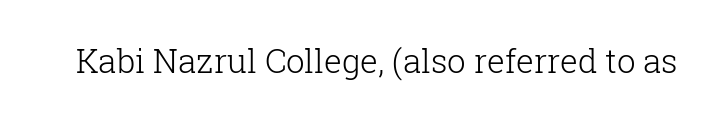
Between one letter and the next there's only the usual sliver of space. Rendered with straight, roman letterforms. The designer went with a serif here, giving each stem small feet. Quick note: underline off. Stroke thickness stays within the range of a standard reading face or lighter.
